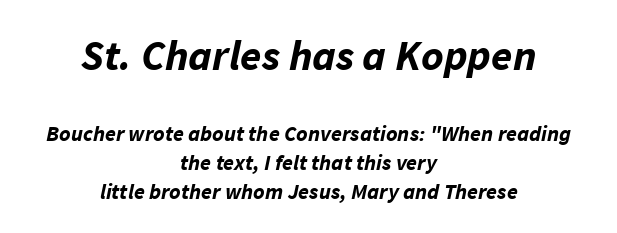
Q: Is the text bold? A: Yes.
Q: Is the text italic (slanted)? A: Yes, it leans right by about 11 degrees.
Q: Is the text underlined? A: No.
Q: How is the paragraph aligned? A: Centered.
Q: Is the spacing between letters normal or unusually wide? A: Normal.
Q: Is the spacing between lines tight, normal or loose? A: Normal.
Q: Which block of text is set in a larger size, the first (top) or the second (bottom)? A: The first (top) one.
Q: Width (condensed, normal, or wide)? A: Normal.
Q: Stroke contrast? A: Low.
Q: x-height? A: Medium.
Q: Monospaced? A: No.
